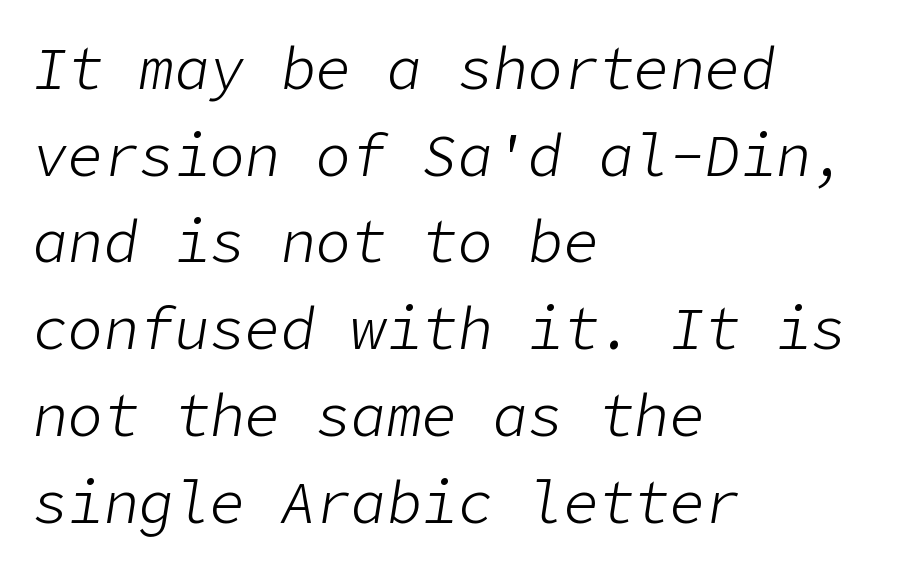
Q: Is the text bold? A: No.
Q: Is the text italic (slanted)? A: Yes, it leans right by about 9 degrees.
Q: Is the text underlined? A: No.
Q: How is the paragraph aligned? A: Left-aligned.
Q: Is the spacing between letters normal or unusually wide? A: Normal.
Q: Is the spacing between lines tight, normal or loose? A: Normal.
Q: Width (condensed, normal, or wide)? A: Normal.
Q: Stroke contrast? A: Low.
Q: x-height? A: Medium.
